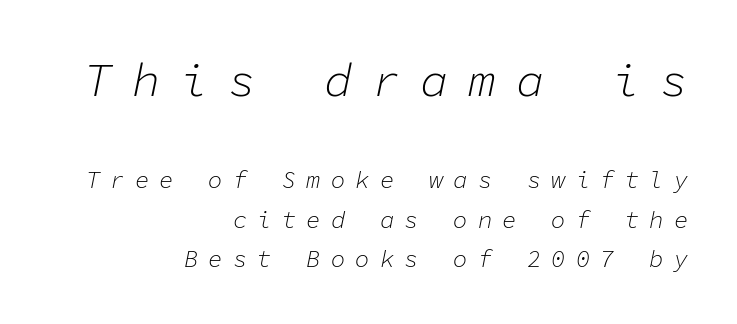
A flush-right, rag-left setting is used for this passage. Block one is the big one; block two sits smaller underneath. This is oblique type, the kind used for emphasis or titles. The cut favours lightness, reaching ordinary text weight at its darkest. How are the letters spaced? Widely, with obvious added tracking. This sample has the even, mechanical cadence of fixed-width lettering.
